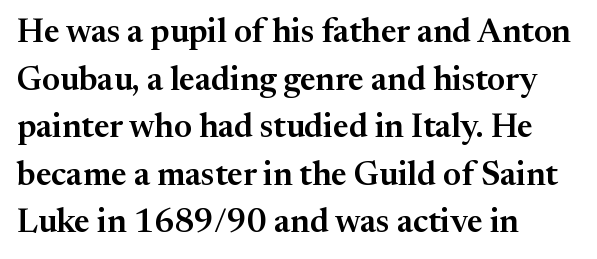
Notice how descenders clear the ascenders below comfortably — that's standard leading. Letters rest on an invisible, unmarked baseline. Letter spacing: default. The specimen reads as upright at a glance. I'd call this a serif setting — the letters wear small feet. Each letter keeps its own natural width here, so spacing adapts to shape.
